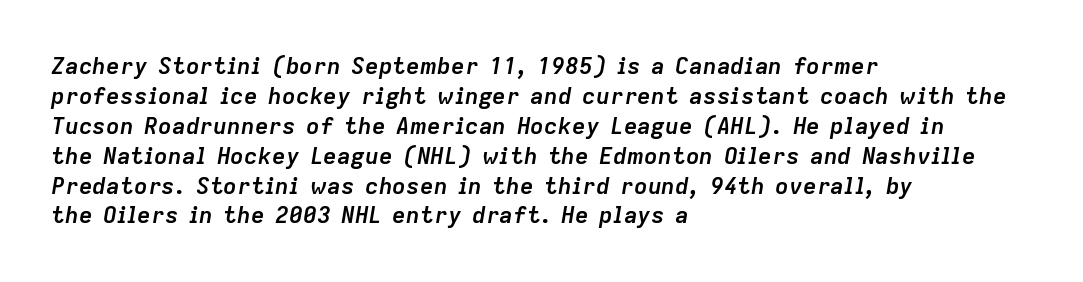
Typesetter's note: full bold, strokes at maximum text heaviness. The axis of the letterforms is tilted away from vertical. What's the leading like? Ordinary, nothing unusual. One-word summary of the alignment: left. You could call the tracking neutral — neither tight nor loose. A clean baseline with only descenders dipping below it.
